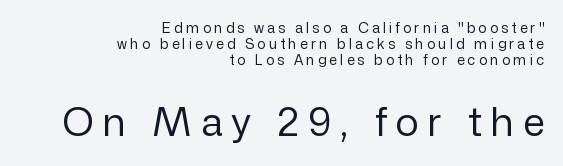
{"serif": "no", "italic": "no", "bold": "no", "weight": "regular", "width": "normal", "stroke_contrast": "low", "x_height": "medium", "monospaced": "no", "underline": "no", "align": "right", "line_spacing": "tight", "line_spacing_ratio": 1.15, "letter_spacing": "wide", "letter_spacing_em": 0.23, "larger_block": "second", "size_ratio": 2.79, "glyph_px": 39}
